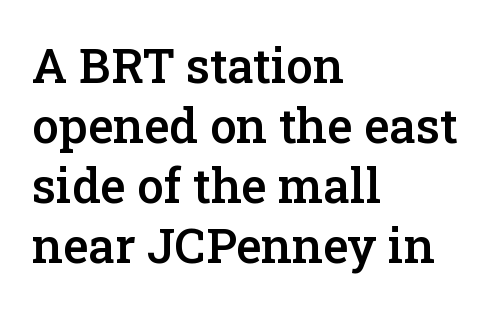
The image shows 48 px semibold serif type, upright; set left-aligned, normal line spacing (1.25x), normal letter spacing, not underlined; low stroke contrast and a medium x-height.
